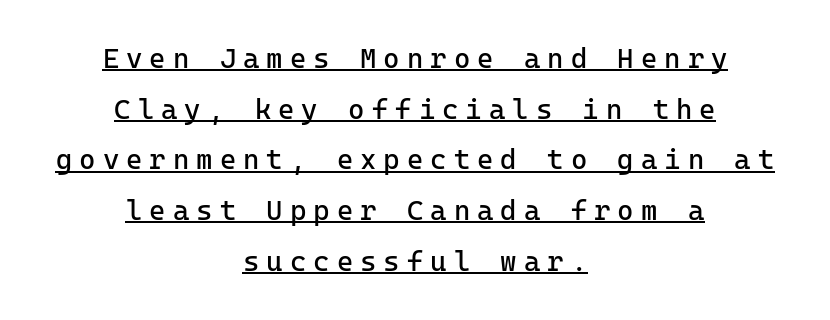
The image shows 28 px regular-weight sans-serif type, upright; set centered, line spacing 1.81x, unusually wide letter spacing (+0.25 em), underlined; low stroke contrast and a medium x-height.
